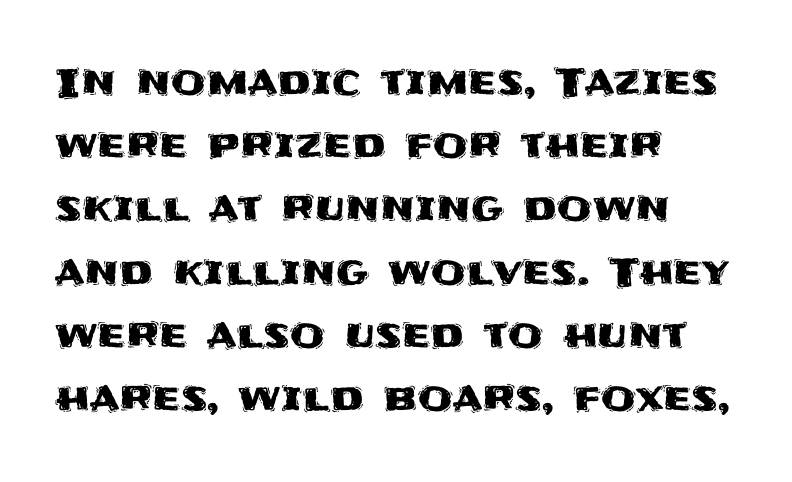
The image shows 40 px sans-serif type, upright; set left-aligned, normal line spacing (1.58x), normal letter spacing, not underlined; medium stroke contrast and a large x-height.
